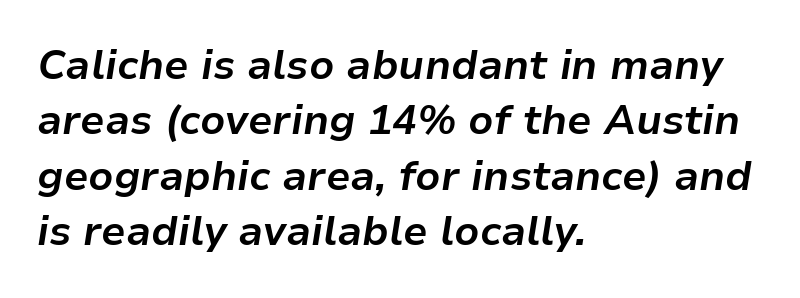
The image shows 41 px bold type, italic (leaning right); set left-aligned, normal line spacing (1.35x), normal letter spacing, not underlined; low stroke contrast and a medium x-height.
